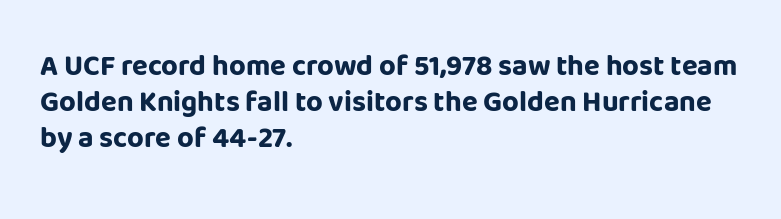
{"serif": "no", "italic": "no", "bold": "yes", "weight": "bold", "width": "normal", "stroke_contrast": "low", "x_height": "large", "monospaced": "no", "underline": "no", "align": "left", "line_spacing": "normal", "line_spacing_ratio": 1.25, "letter_spacing": "normal", "letter_spacing_em": 0.0, "glyph_px": 29}
